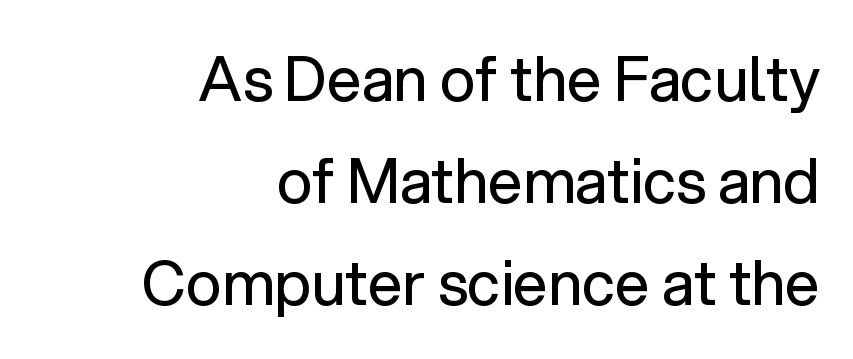
Varying glyph widths throughout — classic text-font behaviour. These lines keep a tight, regular rhythm from letter to letter. Characters remain perfectly vertical along every line. Letters rest on an invisible, unmarked baseline. Caption: multi-line text, flush right, ragged left.
